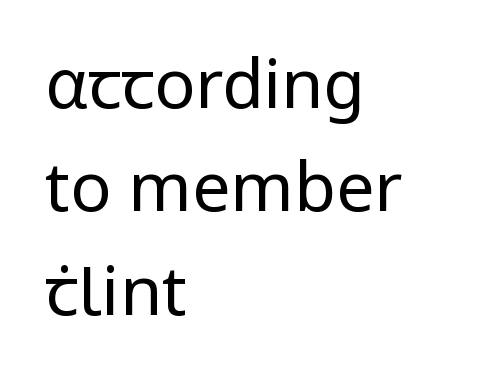
{"serif": "no", "italic": "no", "bold": "no", "weight": "regular", "width": "normal", "stroke_contrast": "low", "x_height": "medium", "monospaced": "no", "underline": "no", "align": "left", "line_spacing": "normal", "line_spacing_ratio": 1.52, "letter_spacing": "normal", "letter_spacing_em": 0.0, "glyph_px": 68}
